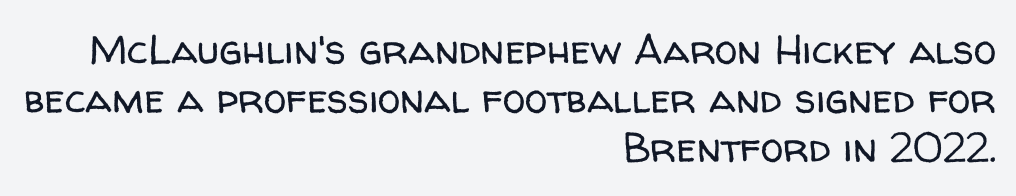
Q: Is the text bold? A: No.
Q: Is the text italic (slanted)? A: No, it is upright.
Q: Is the typeface a serif or a sans-serif typeface? A: Sans-serif.
Q: Is the text underlined? A: No.
Q: How is the paragraph aligned? A: Right-aligned.
Q: Is the spacing between letters normal or unusually wide? A: Normal.
Q: Width (condensed, normal, or wide)? A: Normal.
Q: Stroke contrast? A: Low.
Q: x-height? A: Medium.
Q: Monospaced? A: No.
